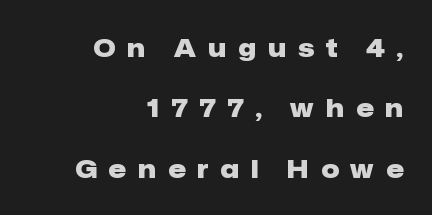
{"italic": "no", "bold": "yes", "underline": "no", "align": "right", "line_spacing": "loose", "line_spacing_ratio": 2.42, "letter_spacing": "wide", "letter_spacing_em": 0.48, "glyph_px": 25}
